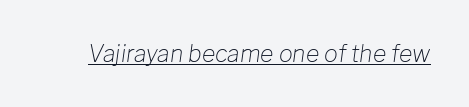
The image shows 23 px text type, italic (leaning right); set normal letter spacing, underlined.
